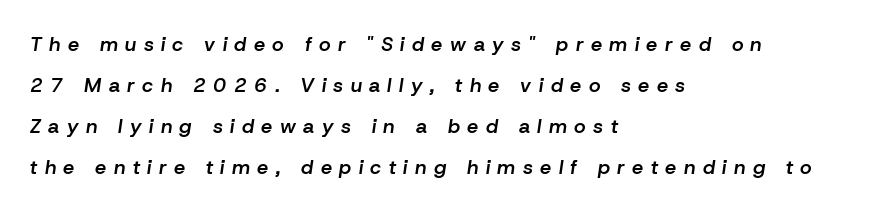
{"italic": "yes", "lean": "right", "slant_degrees": 8, "bold": "semi", "underline": "no", "align": "left", "line_spacing": "loose", "line_spacing_ratio": 2.05, "letter_spacing": "wide", "letter_spacing_em": 0.37, "glyph_px": 20}
